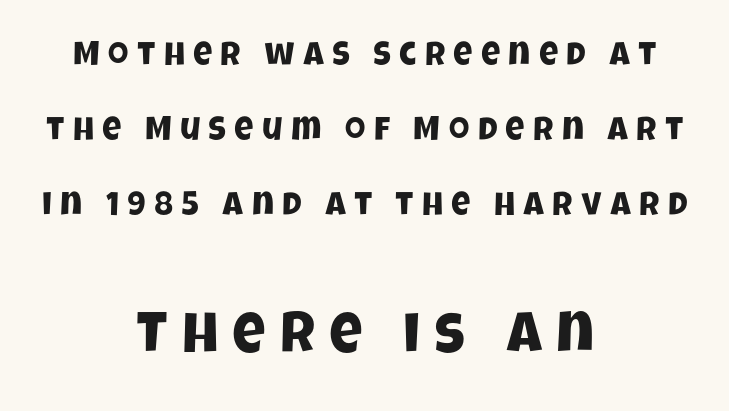
Short note: letters widely spaced. I'd call this a sans setting — the letters go barefoot. A student would call this center alignment; a typographer would say set centered. Line spacing here is loose. Spacing verdict: proportional, widths tailored to each character.
